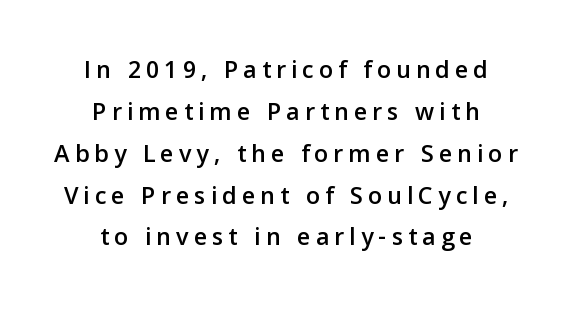
Is there any slant? The stems are plumb. Descender tails drop into unmarked territory. Leading: standard. Notice how the passage keeps no hard edge, just a central spine.
